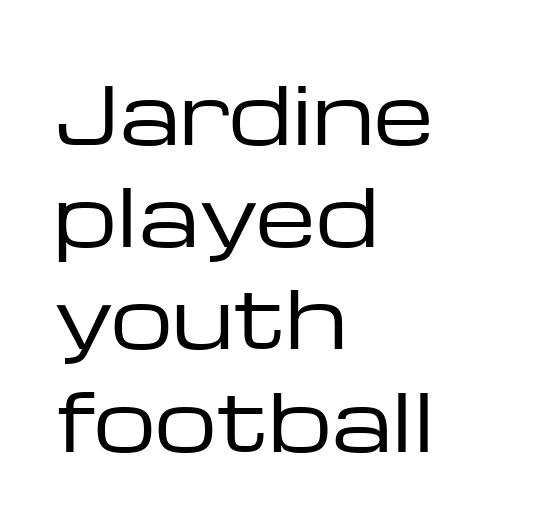
The image shows 78 px regular-weight, wide sans-serif type, upright; set left-aligned, normal line spacing (1.31x), normal letter spacing, not underlined; low stroke contrast and a medium x-height.
